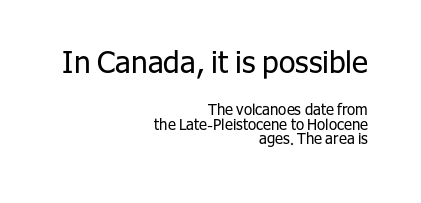
The image shows 30 px regular-weight sans-serif type, upright; set right-aligned, tight line spacing (0.95x), normal letter spacing, not underlined; the first (top) block is 2.0x larger; low stroke contrast and a medium x-height.
